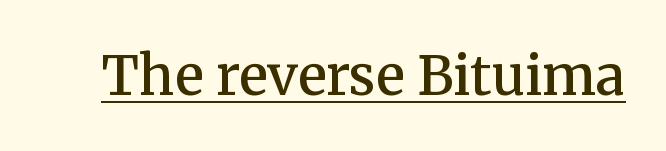
Q: Is the text bold? A: Semi-bold.
Q: Is the text italic (slanted)? A: No, it is upright.
Q: Is the typeface a serif or a sans-serif typeface? A: Serif.
Q: Is the text underlined? A: Yes.
Q: Is the spacing between letters normal or unusually wide? A: Normal.
Q: Width (condensed, normal, or wide)? A: Normal.
Q: Stroke contrast? A: Medium.
Q: x-height? A: Medium.
Q: Monospaced? A: No.
